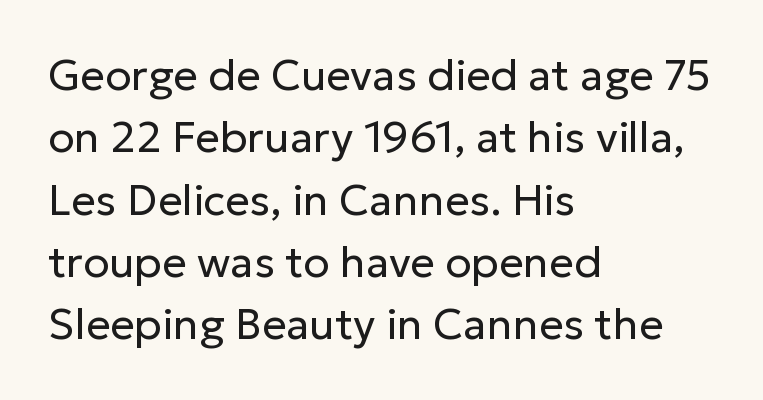
There is no visible air inserted between adjacent glyphs. When letters stand straight like this, we call the style roman or upright. Weight: regular or lighter. Students, observe: this is what conventionally led text looks like.
